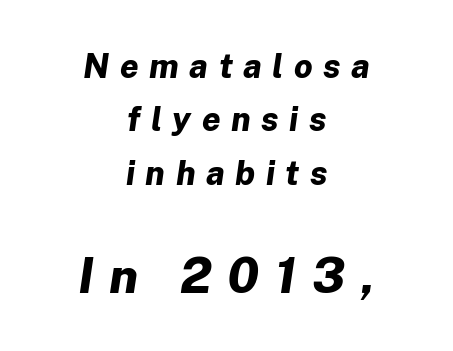
Here the designer chose a conventional face with non-uniform glyph widths. Weight check: bold — yes, fully. Note: smaller setting up top, larger setting below. This is oblique type, the kind used for emphasis or titles.
